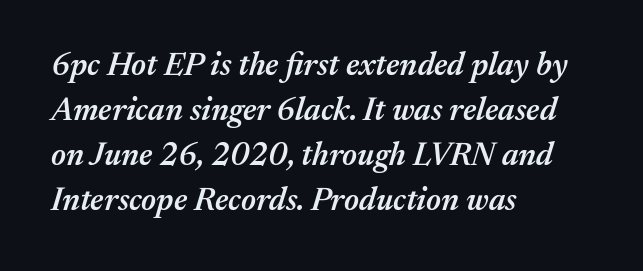
The image shows 32 px semibold type, italic (leaning right); set left-aligned, normal line spacing (1.41x), normal letter spacing, not underlined; medium stroke contrast and a medium x-height.
